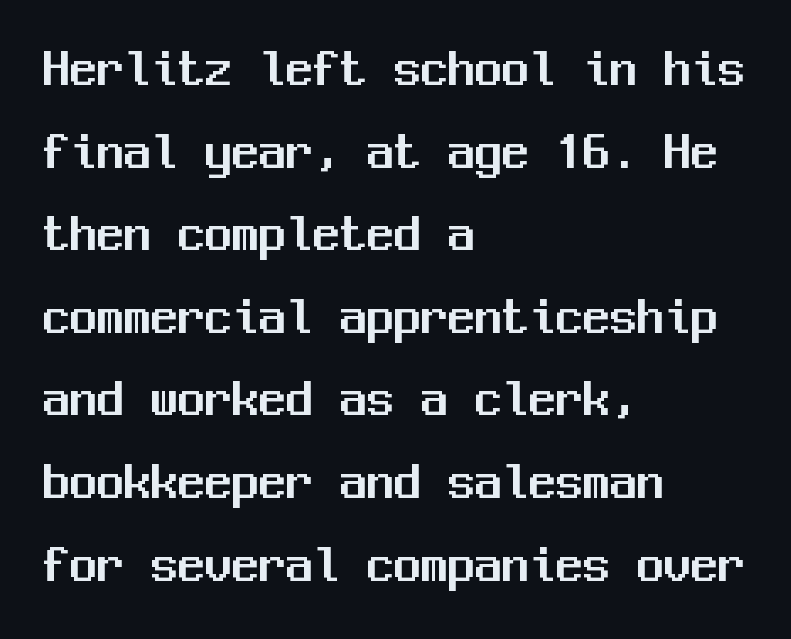
Decoration check: the copy has no underline. Standard letterfit; no display-style spreading of the glyphs. These lines sit exactly where default settings would place them. Examine the stroke ends and you'll find no serifs.
